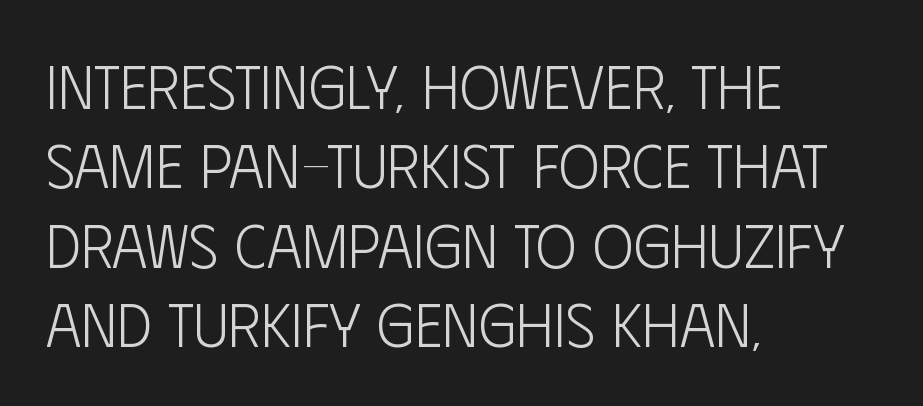
Notice how descenders clear the ascenders below comfortably — that's standard leading. Students, note that the glyphs here touch the page at normal intervals. The space directly below the letters is spotless. The weight would be labelled regular, book, light, or lighter still. Ordinary non-slanted type is in use. Serif or sans? Sans — the stroke terminals are bare.
